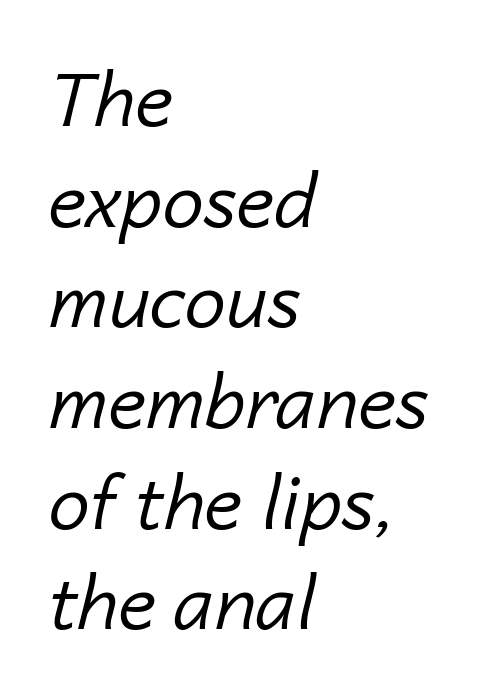
Q: Is the text bold? A: No.
Q: Is the text italic (slanted)? A: Yes, it leans right by about 14 degrees.
Q: Is the text underlined? A: No.
Q: How is the paragraph aligned? A: Left-aligned.
Q: Is the spacing between letters normal or unusually wide? A: Normal.
Q: Is the spacing between lines tight, normal or loose? A: Normal.
Q: Width (condensed, normal, or wide)? A: Normal.
Q: Stroke contrast? A: Low.
Q: x-height? A: Medium.
Q: Monospaced? A: No.
